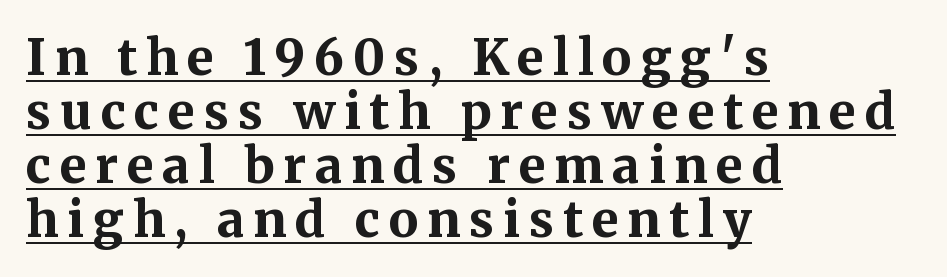
The image shows 49 px bold serif type, upright; set left-aligned, tight line spacing (1.1x), underlined; medium stroke contrast and a medium x-height.
